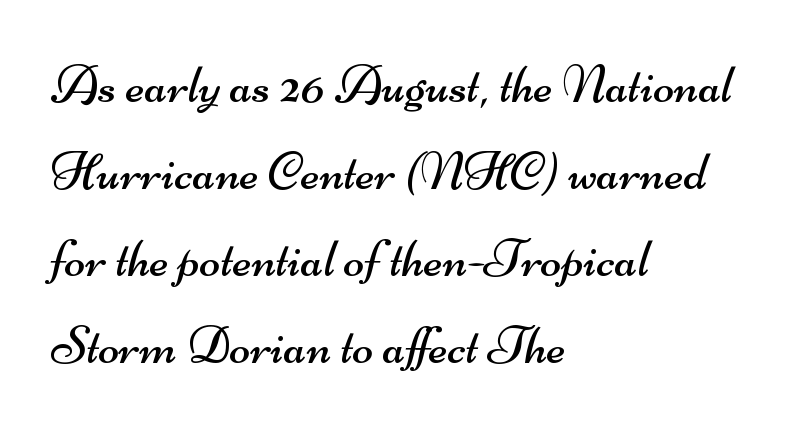
{"serif": "no", "bold": "no", "weight": "regular", "width": "wide", "stroke_contrast": "medium", "x_height": "small", "monospaced": "no", "underline": "no", "align": "left", "line_spacing": "normal", "line_spacing_ratio": 1.58, "letter_spacing": "normal", "letter_spacing_em": 0.0, "glyph_px": 55}
